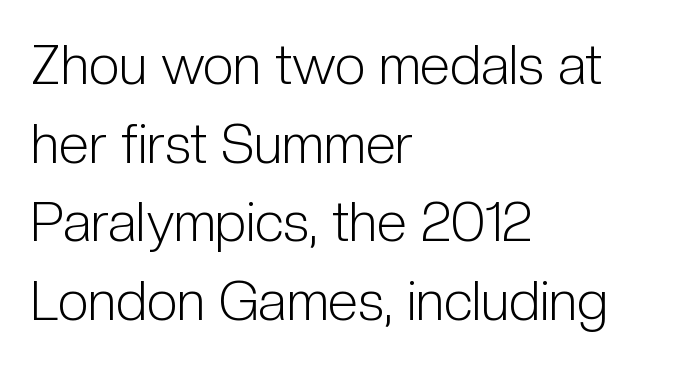
These lines are rendered in a variable-pitch font. Does the copy run flush right? No — it runs flush left. Nope, not italic — everything's standing straight. The rendering shows plain stroke endings on the letterforms — a sans-serif design. Honestly, there is no underline to notice here at all. The strokes carry an ordinary text weight at most.
